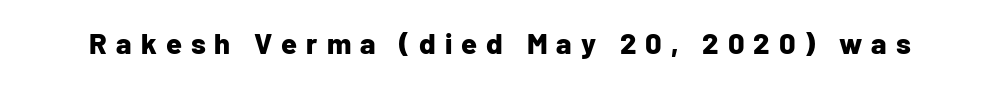
Ascenders rise straight up at ninety degrees. Quick note: underline off. Pretty heavy lettering here — definitely bold. Students, note that the glyphs here are deliberately spaced far apart. Classification — sans serif. Is this a fixed-width face? No — the glyphs have proportional, varying widths.
